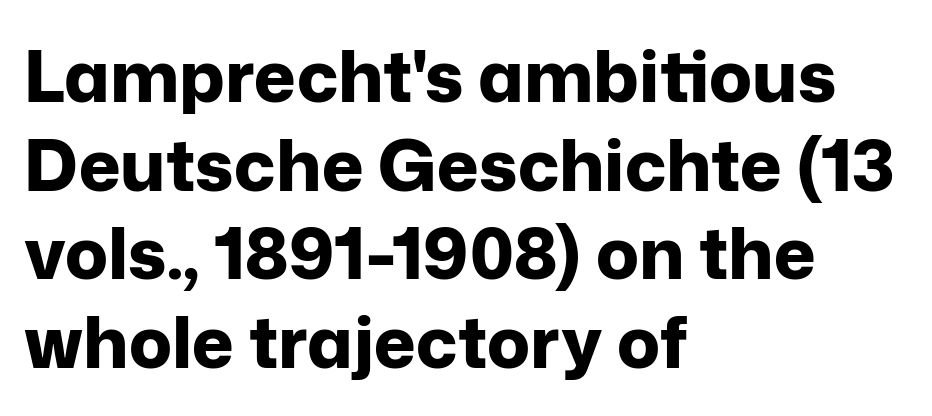
{"serif": "no", "italic": "no", "bold": "yes", "weight": "bold", "width": "normal", "stroke_contrast": "low", "x_height": "medium", "monospaced": "no", "underline": "no", "align": "left", "line_spacing": "normal", "line_spacing_ratio": 1.25, "letter_spacing": "normal", "letter_spacing_em": 0.0, "glyph_px": 71}
